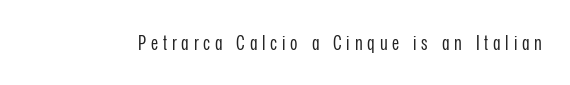
{"italic": "no", "bold": "no", "underline": "no", "letter_spacing": "wide", "letter_spacing_em": 0.24, "glyph_px": 20}
